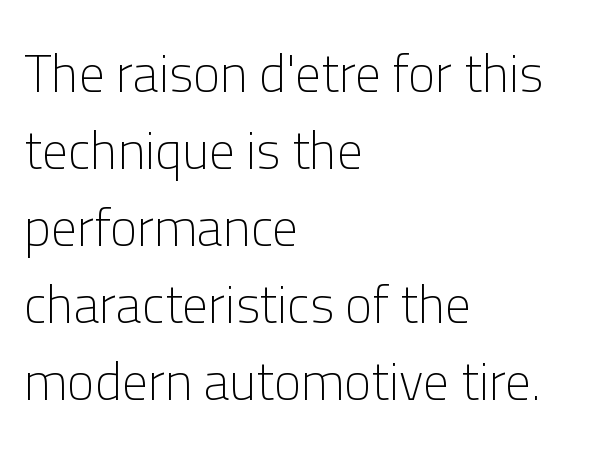
{"serif": "no", "italic": "no", "bold": "no", "weight": "light", "width": "normal", "stroke_contrast": "low", "x_height": "medium", "monospaced": "no", "underline": "no", "align": "left", "line_spacing": "normal", "line_spacing_ratio": 1.48, "letter_spacing": "normal", "letter_spacing_em": 0.0, "glyph_px": 52}
